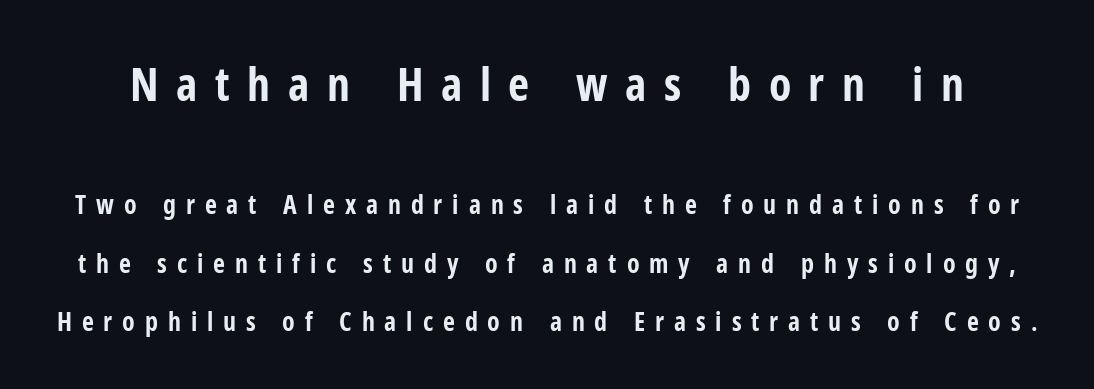
Q: Is the text bold? A: Yes.
Q: Is the text italic (slanted)? A: No, it is upright.
Q: Is the typeface a serif or a sans-serif typeface? A: Sans-serif.
Q: Is the text underlined? A: No.
Q: Is the spacing between letters normal or unusually wide? A: Unusually wide.
Q: Is the spacing between lines tight, normal or loose? A: Loose.
Q: Which block of text is set in a larger size, the first (top) or the second (bottom)? A: The first (top) one.
Q: Width (condensed, normal, or wide)? A: Condensed.
Q: Stroke contrast? A: Low.
Q: x-height? A: Medium.
Q: Monospaced? A: No.
